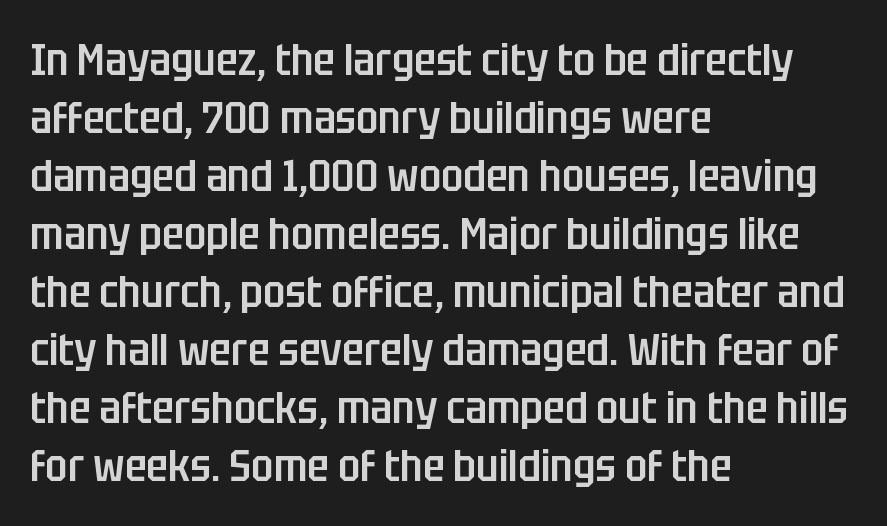
Q: Is the text bold? A: Semi-bold.
Q: Is the text italic (slanted)? A: No, it is upright.
Q: Is the typeface a serif or a sans-serif typeface? A: Sans-serif.
Q: Is the text underlined? A: No.
Q: How is the paragraph aligned? A: Left-aligned.
Q: Is the spacing between letters normal or unusually wide? A: Normal.
Q: Is the spacing between lines tight, normal or loose? A: Normal.
Q: Width (condensed, normal, or wide)? A: Condensed.
Q: Stroke contrast? A: Low.
Q: x-height? A: Large.
Q: Monospaced? A: No.
